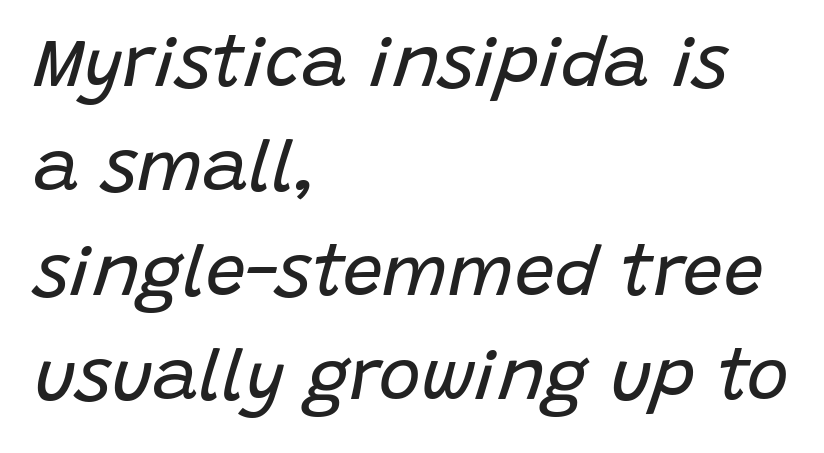
The image shows 71 px regular-weight type, italic (leaning right); set left-aligned, normal line spacing (1.47x), normal letter spacing, not underlined; low stroke contrast and a large x-height.
